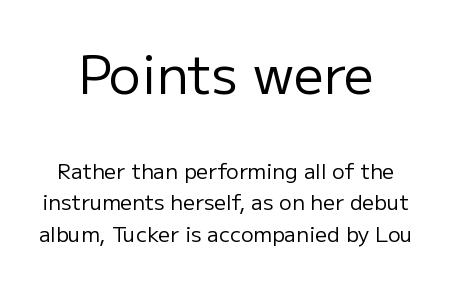
{"serif": "no", "italic": "no", "bold": "no", "weight": "regular", "width": "normal", "stroke_contrast": "low", "x_height": "medium", "monospaced": "no", "underline": "no", "line_spacing": "normal", "line_spacing_ratio": 1.5, "letter_spacing": "normal", "letter_spacing_em": 0.0, "larger_block": "first", "size_ratio": 2.52, "glyph_px": 53}
